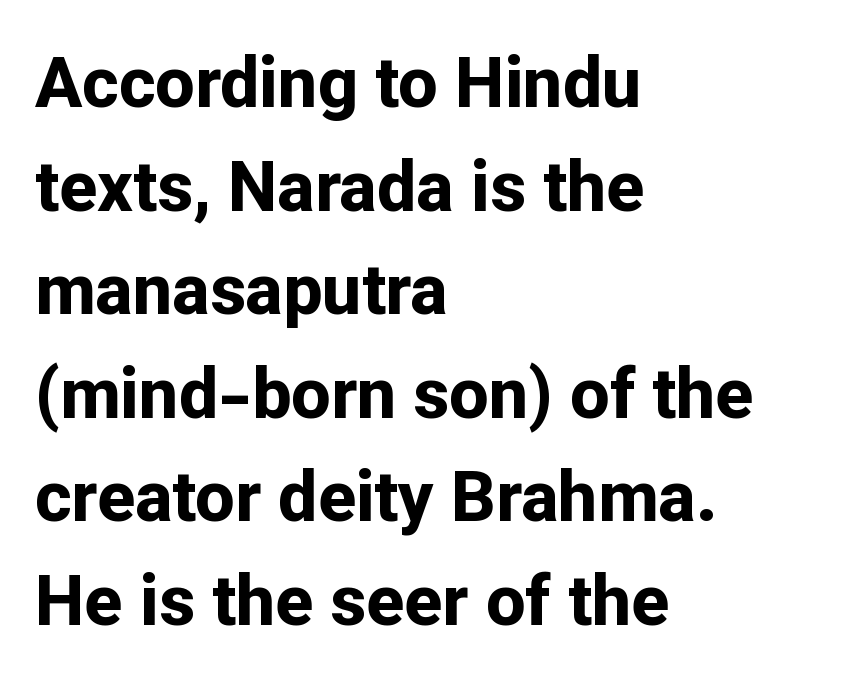
Q: Is the text bold? A: Yes.
Q: Is the text italic (slanted)? A: No, it is upright.
Q: Is the typeface a serif or a sans-serif typeface? A: Sans-serif.
Q: Is the text underlined? A: No.
Q: How is the paragraph aligned? A: Left-aligned.
Q: Is the spacing between letters normal or unusually wide? A: Normal.
Q: Is the spacing between lines tight, normal or loose? A: Normal.
Q: Width (condensed, normal, or wide)? A: Normal.
Q: Stroke contrast? A: Low.
Q: x-height? A: Medium.
Q: Monospaced? A: No.
